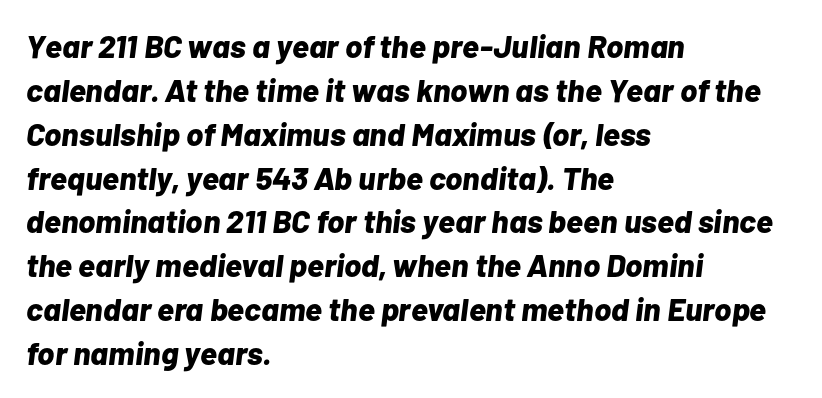
The image shows 32 px bold type, italic (leaning right); set left-aligned, normal line spacing (1.37x), normal letter spacing, not underlined; low stroke contrast and a medium x-height.
